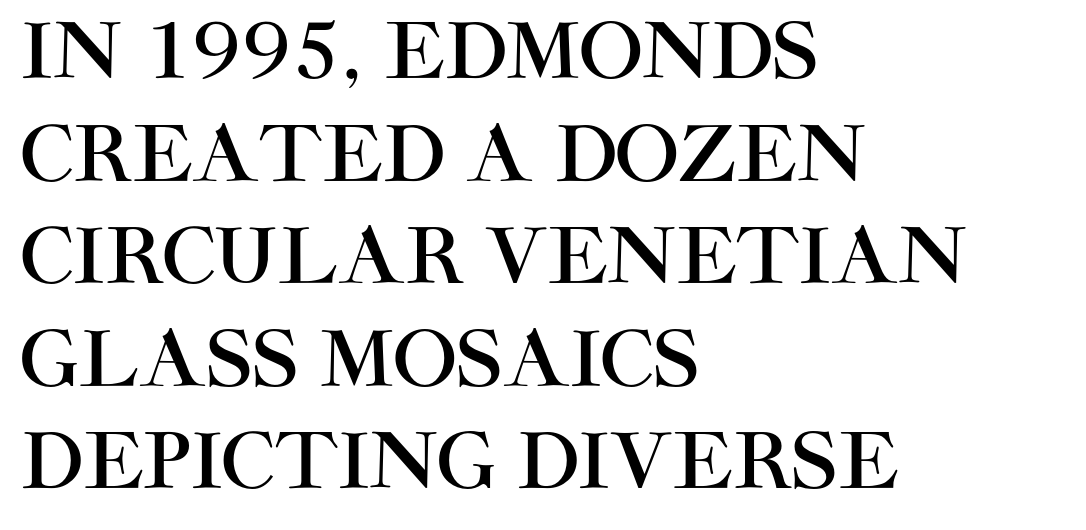
Q: Is the text italic (slanted)? A: No, it is upright.
Q: Is the typeface a serif or a sans-serif typeface? A: Sans-serif.
Q: Is the text underlined? A: No.
Q: How is the paragraph aligned? A: Left-aligned.
Q: Is the spacing between letters normal or unusually wide? A: Normal.
Q: Is the spacing between lines tight, normal or loose? A: Normal.
Q: Width (condensed, normal, or wide)? A: Normal.
Q: Stroke contrast? A: High.
Q: x-height? A: Large.
Q: Monospaced? A: No.
